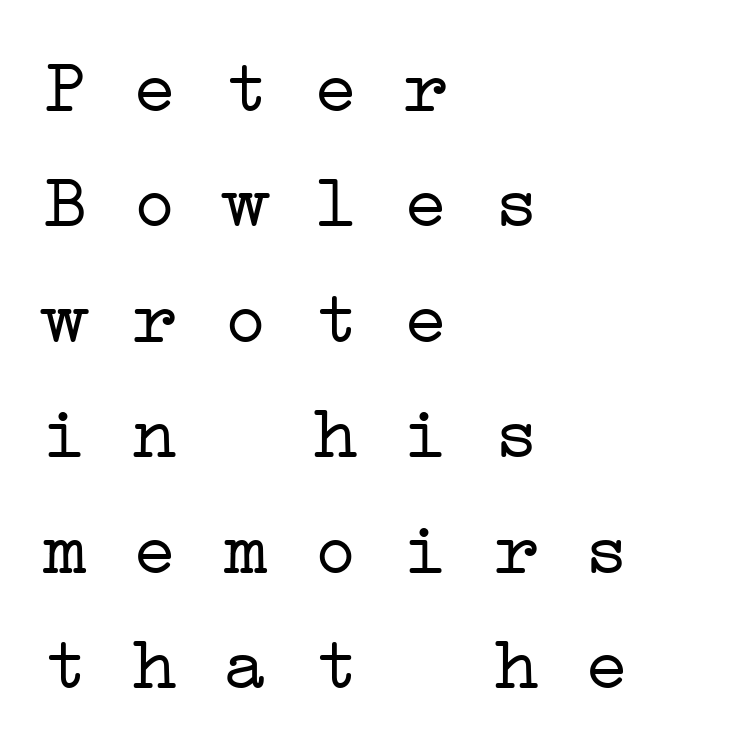
Q: Is the text bold? A: No.
Q: Is the typeface a serif or a sans-serif typeface? A: Serif.
Q: Is the text underlined? A: No.
Q: How is the paragraph aligned? A: Left-aligned.
Q: Is the spacing between letters normal or unusually wide? A: Normal.
Q: Is the spacing between lines tight, normal or loose? A: Normal.
Q: Width (condensed, normal, or wide)? A: Wide.
Q: Stroke contrast? A: Low.
Q: x-height? A: Medium.
Q: Monospaced? A: Yes.
